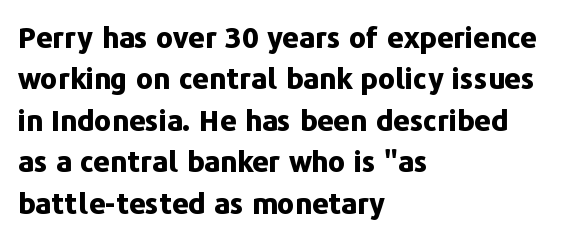
The image shows 29 px bold sans-serif type, upright; set left-aligned, normal line spacing (1.43x), normal letter spacing, not underlined; low stroke contrast and a medium x-height.
